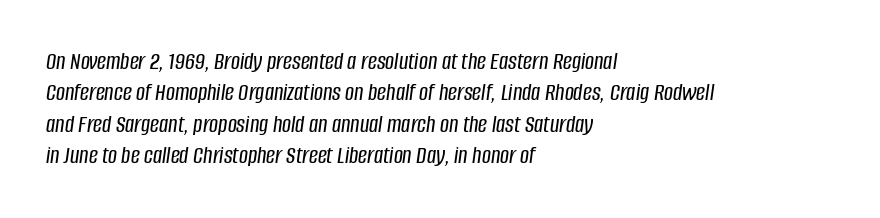
The image shows 25 px text type, italic (leaning right); set left-aligned, normal line spacing (1.26x), normal letter spacing, not underlined.
